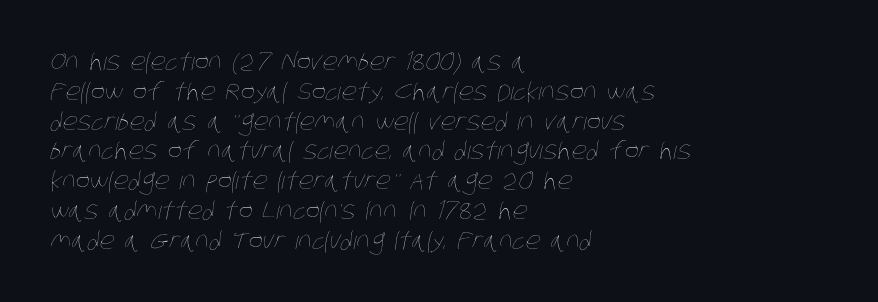
Q: Is the text bold? A: No.
Q: Is the text underlined? A: No.
Q: How is the paragraph aligned? A: Left-aligned.
Q: Is the spacing between letters normal or unusually wide? A: Normal.
